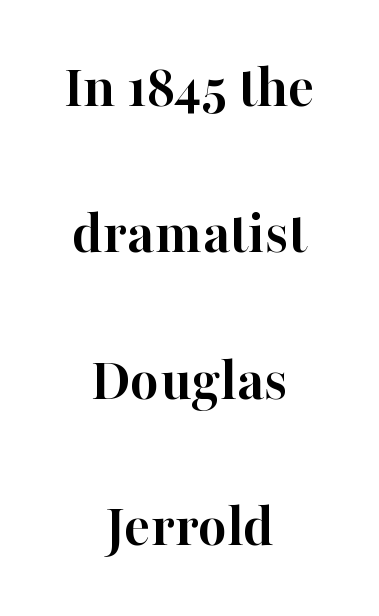
Q: Is the text bold? A: Yes.
Q: Is the text italic (slanted)? A: No, it is upright.
Q: Is the typeface a serif or a sans-serif typeface? A: Serif.
Q: Is the text underlined? A: No.
Q: How is the paragraph aligned? A: Centered.
Q: Is the spacing between letters normal or unusually wide? A: Normal.
Q: Is the spacing between lines tight, normal or loose? A: Loose.
Q: Width (condensed, normal, or wide)? A: Normal.
Q: Stroke contrast? A: High.
Q: x-height? A: Medium.
Q: Monospaced? A: No.
